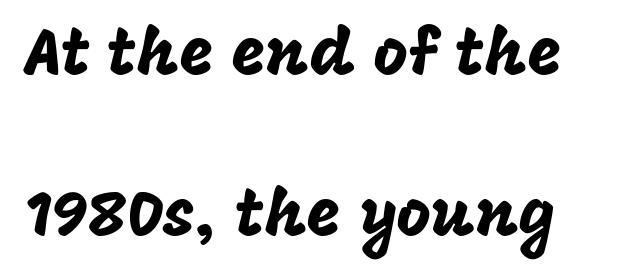
Q: Is the text italic (slanted)? A: Yes.
Q: Is the typeface a serif or a sans-serif typeface? A: Sans-serif.
Q: Is the text underlined? A: No.
Q: Is the spacing between letters normal or unusually wide? A: Normal.
Q: Is the spacing between lines tight, normal or loose? A: Loose.
Q: Width (condensed, normal, or wide)? A: Normal.
Q: Stroke contrast? A: Low.
Q: x-height? A: Large.
Q: Monospaced? A: No.
